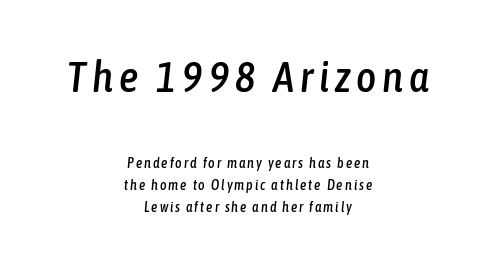
{"italic": "yes", "lean": "right", "slant_degrees": 6, "width": "condensed", "stroke_contrast": "low", "x_height": "medium", "monospaced": "no", "underline": "no", "align": "center", "line_spacing": "normal", "line_spacing_ratio": 1.59, "larger_block": "first", "size_ratio": 3.07, "glyph_px": 43}
